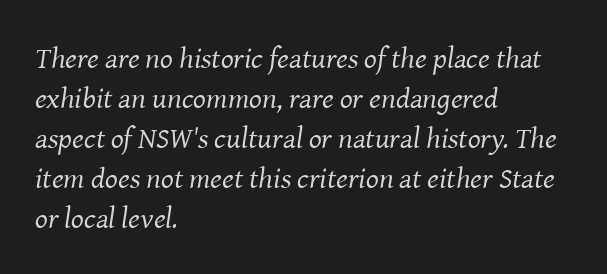
Q: Is the text bold? A: No.
Q: Is the text italic (slanted)? A: Yes, it leans right by about 8 degrees.
Q: Is the typeface a serif or a sans-serif typeface? A: Serif.
Q: Is the text underlined? A: No.
Q: How is the paragraph aligned? A: Left-aligned.
Q: Is the spacing between letters normal or unusually wide? A: Normal.
Q: Is the spacing between lines tight, normal or loose? A: Normal.
Q: Width (condensed, normal, or wide)? A: Normal.
Q: Stroke contrast? A: Medium.
Q: x-height? A: Medium.
Q: Monospaced? A: No.
